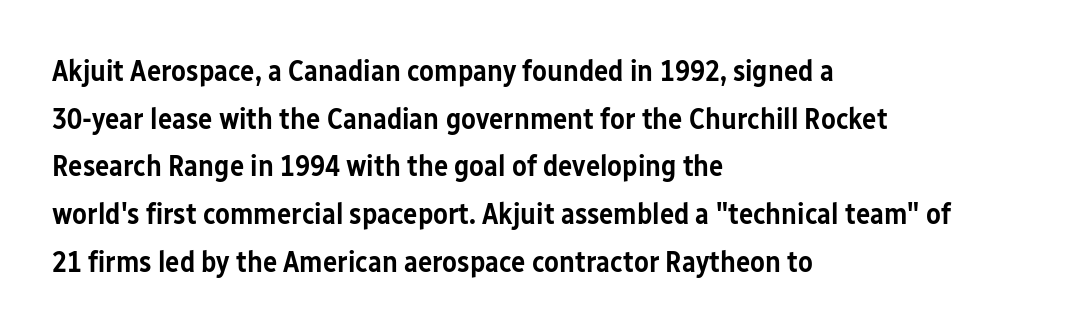
The image shows 30 px semibold, condensed sans-serif type, upright; set left-aligned, normal line spacing (1.59x), normal letter spacing, not underlined; low stroke contrast and a medium x-height.
